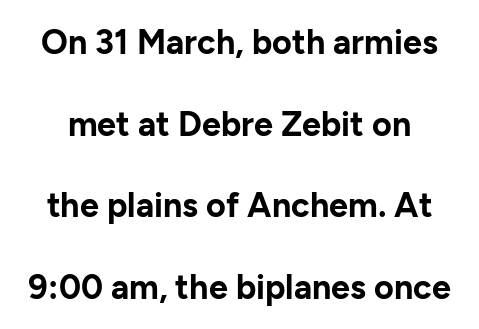
The image shows 34 px bold sans-serif type, upright; set loose line spacing (2.4x), normal letter spacing, not underlined; low stroke contrast and a medium x-height.
